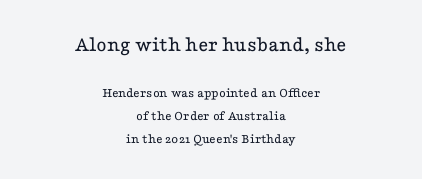
{"italic": "no", "bold": "no", "underline": "no", "align": "center", "line_spacing": "normal", "line_spacing_ratio": 1.62, "letter_spacing": "normal", "letter_spacing_em": 0.0, "larger_block": "first", "size_ratio": 1.57, "glyph_px": 22}
